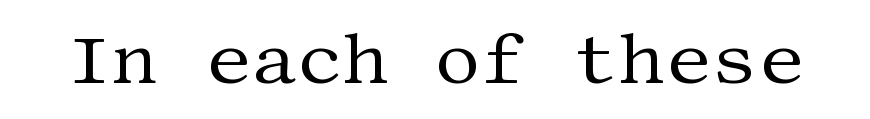
Q: Is the text bold? A: No.
Q: Is the text italic (slanted)? A: No, it is upright.
Q: Is the typeface a serif or a sans-serif typeface? A: Serif.
Q: Is the text underlined? A: No.
Q: Is the spacing between letters normal or unusually wide? A: Normal.
Q: Width (condensed, normal, or wide)? A: Normal.
Q: Stroke contrast? A: Medium.
Q: x-height? A: Large.
